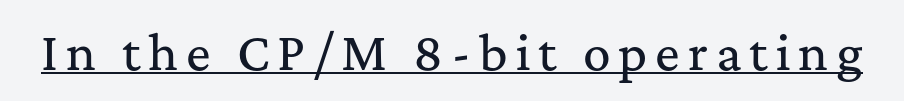
The letters carry serifs — small finishing strokes at the ends of their stems. The type sits square on the baseline with zero lean. The letters advance in unequal steps, a hallmark of proportional type. The specimen includes a rule beneath the text block's lines.
